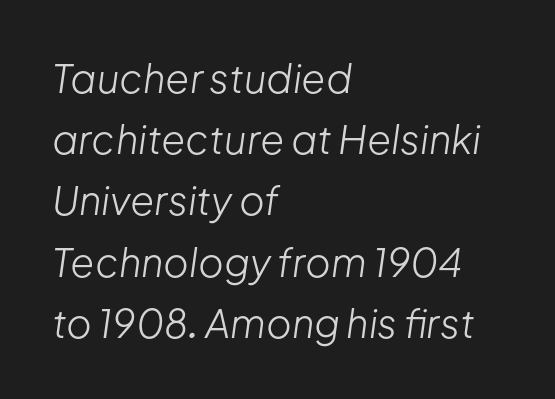
Q: Is the text bold? A: No.
Q: Is the text italic (slanted)? A: Yes, it leans right by about 8 degrees.
Q: Is the text underlined? A: No.
Q: How is the paragraph aligned? A: Left-aligned.
Q: Is the spacing between letters normal or unusually wide? A: Normal.
Q: Is the spacing between lines tight, normal or loose? A: Normal.
Q: Width (condensed, normal, or wide)? A: Normal.
Q: Stroke contrast? A: Low.
Q: x-height? A: Medium.
Q: Monospaced? A: No.
